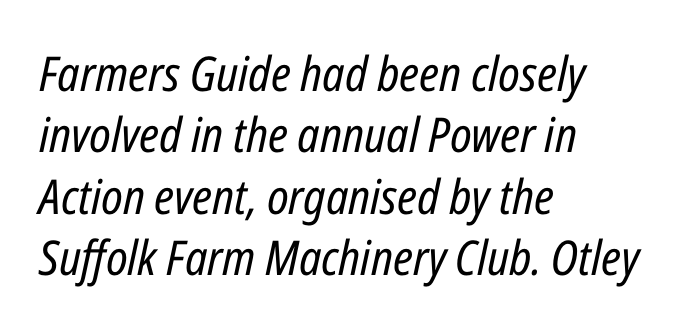
Type without underlining. Italic: yes, the glyphs are oblique. No chunkiness to these letters — they're not bold. Varying glyph widths throughout — classic text-font behaviour. Short and long lines alike share a common starting point at left. Baseline-to-baseline distance is the conventional proportion of letter height.
